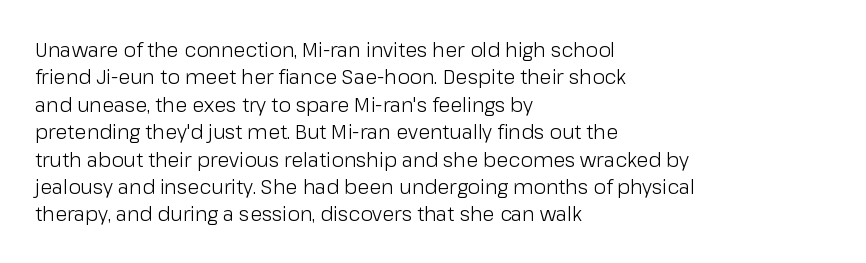
Caption: standard tracking, unaltered. Alignment: flush left. Line spacing here is normal. Weight: not bold — regular or lighter.
